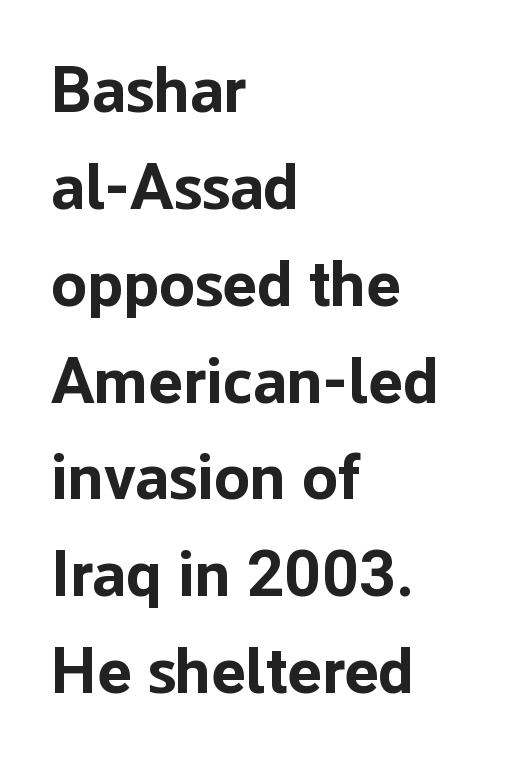
Q: Is the text bold? A: Yes.
Q: Is the text italic (slanted)? A: No, it is upright.
Q: Is the typeface a serif or a sans-serif typeface? A: Sans-serif.
Q: Is the text underlined? A: No.
Q: How is the paragraph aligned? A: Left-aligned.
Q: Is the spacing between letters normal or unusually wide? A: Normal.
Q: Is the spacing between lines tight, normal or loose? A: Normal.
Q: Width (condensed, normal, or wide)? A: Normal.
Q: Stroke contrast? A: Low.
Q: x-height? A: Medium.
Q: Monospaced? A: No.
